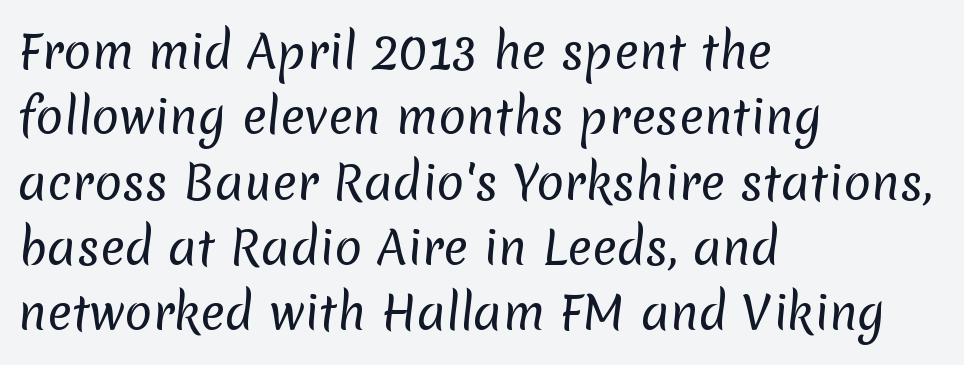
Q: Is the text bold? A: No.
Q: Is the typeface a serif or a sans-serif typeface? A: Sans-serif.
Q: Is the text underlined? A: No.
Q: How is the paragraph aligned? A: Left-aligned.
Q: Is the spacing between letters normal or unusually wide? A: Normal.
Q: Is the spacing between lines tight, normal or loose? A: Normal.
Q: Width (condensed, normal, or wide)? A: Normal.
Q: Stroke contrast? A: Low.
Q: x-height? A: Medium.
Q: Monospaced? A: No.
